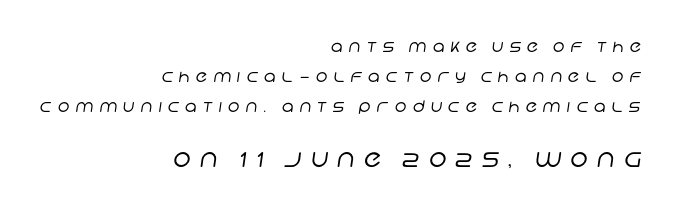
The image shows 24 px text type; set right-aligned, line spacing 1.86x, unusually wide letter spacing (+0.38 em), not underlined; the second (bottom) block is 1.5x larger.
